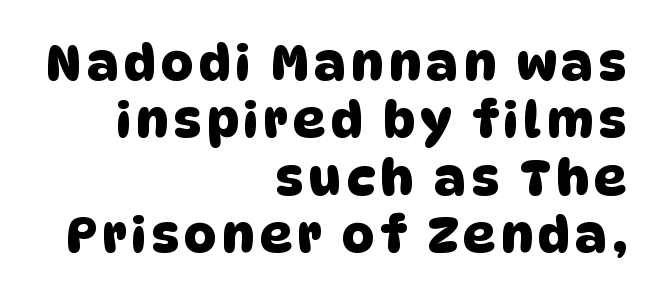
{"serif": "no", "width": "normal", "stroke_contrast": "low", "x_height": "large", "monospaced": "no", "underline": "no", "align": "right", "line_spacing": "tight", "line_spacing_ratio": 1.15, "glyph_px": 50}
